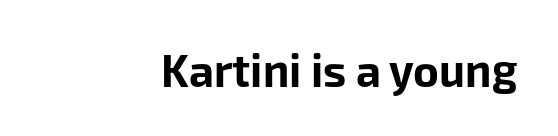
These words are printed bold, with thick strokes throughout. Proportional: the letters do not fall into vertical columns. A typesetter would call this zero additional tracking. Notice how the passage keeps a crisp vertical edge on the right only. Quick note: not italic, upright. This sample uses a sans-serif face.
